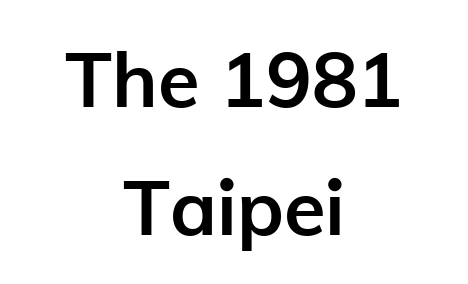
{"serif": "no", "italic": "no", "bold": "yes", "weight": "semibold", "width": "normal", "stroke_contrast": "low", "x_height": "medium", "monospaced": "no", "underline": "no", "align": "center", "line_spacing": "normal", "line_spacing_ratio": 1.68, "letter_spacing": "normal", "letter_spacing_em": 0.0, "glyph_px": 76}
